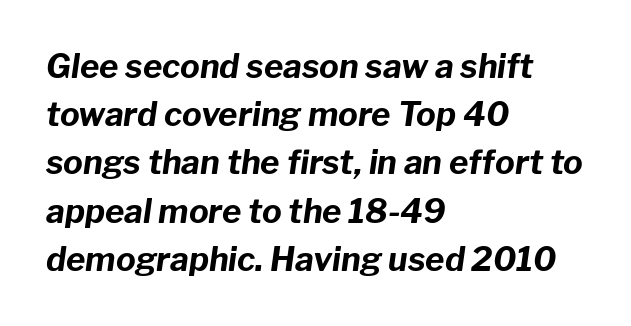
Q: Is the text bold? A: Yes.
Q: Is the text italic (slanted)? A: Yes, it leans right by about 8 degrees.
Q: Is the text underlined? A: No.
Q: How is the paragraph aligned? A: Left-aligned.
Q: Is the spacing between letters normal or unusually wide? A: Normal.
Q: Is the spacing between lines tight, normal or loose? A: Normal.
Q: Width (condensed, normal, or wide)? A: Normal.
Q: Stroke contrast? A: Low.
Q: x-height? A: Medium.
Q: Monospaced? A: No.
